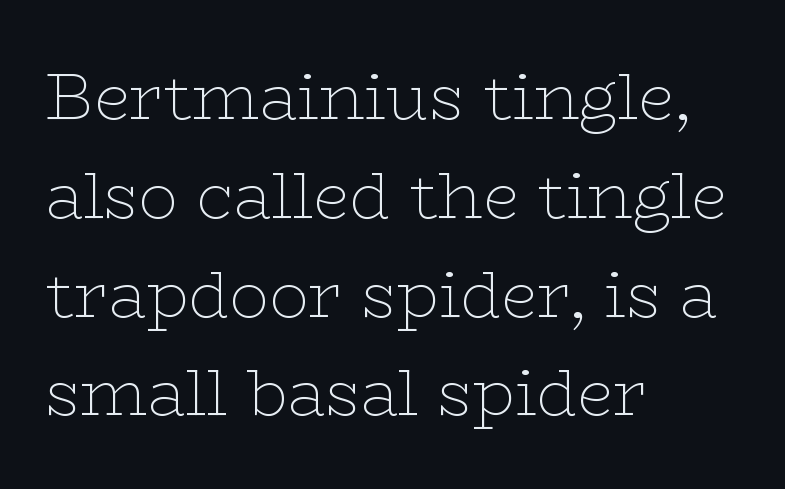
Layout note: lines flush left. The type family on display is of the serif kind. This sample has the flowing, uneven cadence of proportional lettering. The cut favours lightness, reaching ordinary text weight at its darkest. Clear beneath every line of the passage.
